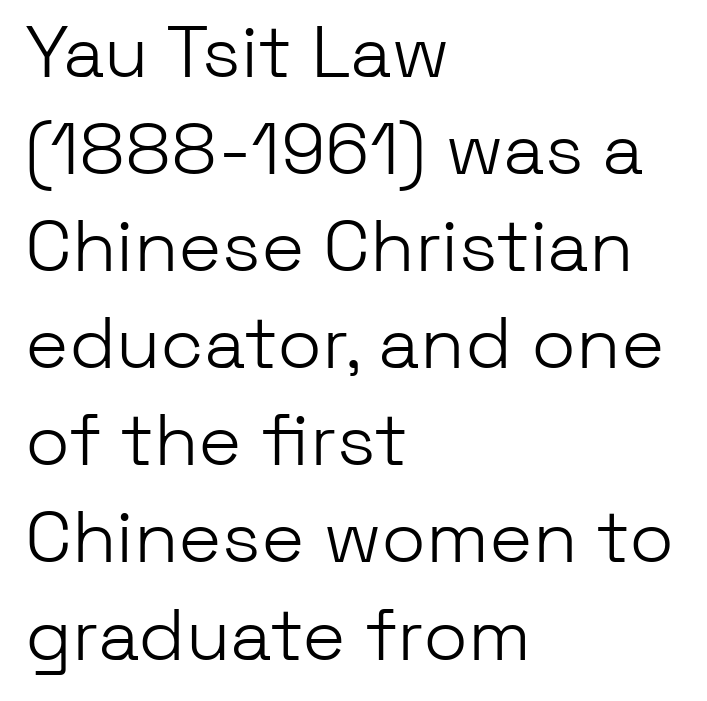
{"serif": "no", "italic": "no", "bold": "no", "weight": "light", "width": "normal", "stroke_contrast": "low", "x_height": "medium", "monospaced": "no", "underline": "no", "align": "left", "line_spacing": "normal", "line_spacing_ratio": 1.33, "letter_spacing": "normal", "letter_spacing_em": 0.0, "glyph_px": 73}
